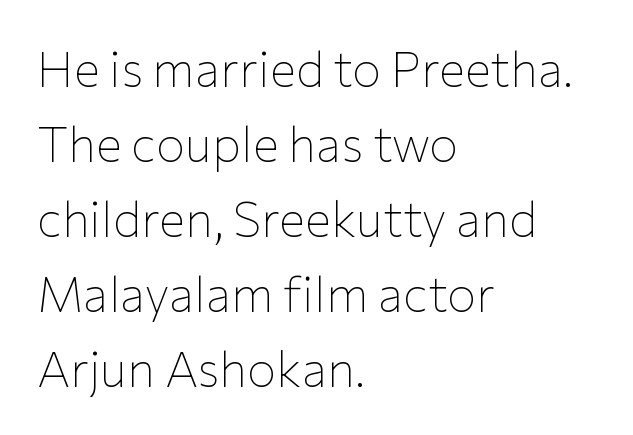
Compared with a typical body face, this is equally light or lighter still. Here the designer chose a conventional face with non-uniform glyph widths. Layout note: lines flush left. Quick note: interline space is typical.
